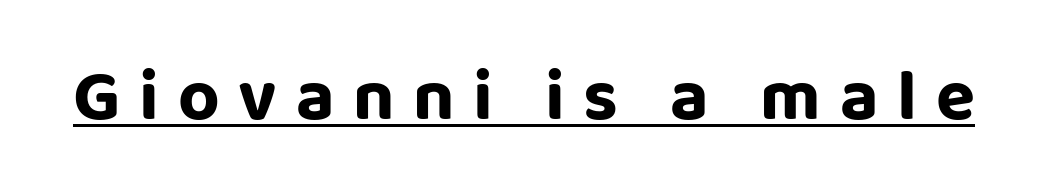
Q: Is the text bold? A: Yes.
Q: Is the text italic (slanted)? A: No, it is upright.
Q: Is the typeface a serif or a sans-serif typeface? A: Sans-serif.
Q: Is the text underlined? A: Yes.
Q: Is the spacing between letters normal or unusually wide? A: Unusually wide.
Q: Width (condensed, normal, or wide)? A: Normal.
Q: Stroke contrast? A: Low.
Q: x-height? A: Large.
Q: Monospaced? A: No.
